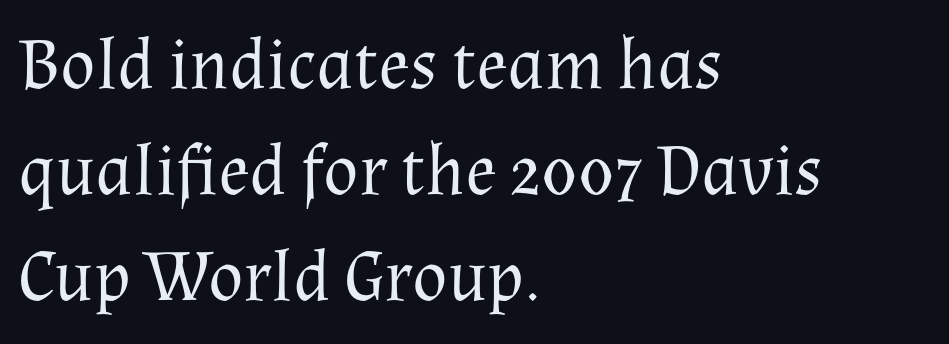
The image shows 73 px regular-weight serif type, upright; set left-aligned, normal line spacing (1.45x), normal letter spacing, not underlined; medium stroke contrast and a medium x-height.
